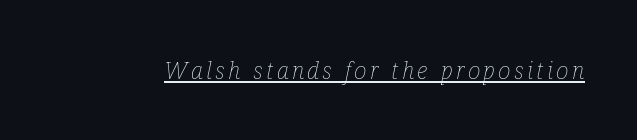
Caption: face not bold, strokes unweighted. This sample uses an oblique cut, with every glyph tilted off the vertical. A continuous stroke trails under the words, as in a hyperlink.
